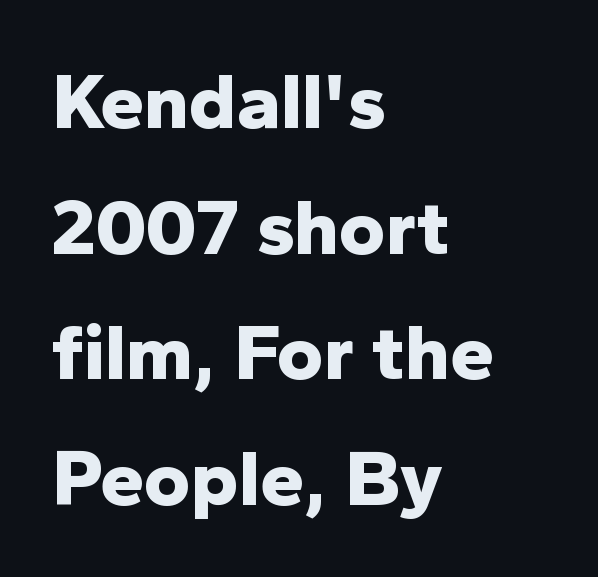
A bare baseline throughout the passage. Nothing sits at the stroke ends, so this counts as sans-serif. The face used here is proportionally spaced, like ordinary book or web type. How are the letters spaced? Ordinarily, with no added tracking.
